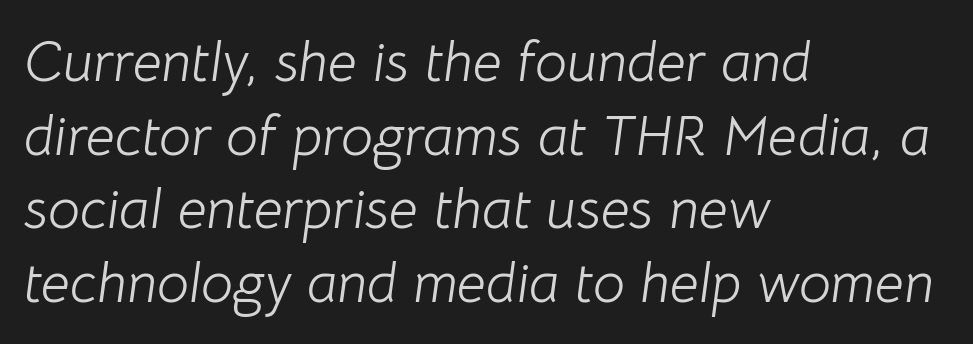
The image shows 57 px light type, italic (leaning right); set left-aligned, normal line spacing (1.29x), normal letter spacing, not underlined; low stroke contrast and a medium x-height.
